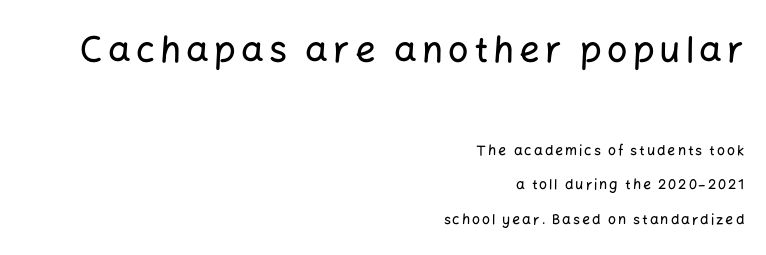
Q: Is the text italic (slanted)? A: No, it is upright.
Q: Is the typeface a serif or a sans-serif typeface? A: Sans-serif.
Q: Is the text underlined? A: No.
Q: How is the paragraph aligned? A: Right-aligned.
Q: Is the spacing between lines tight, normal or loose? A: Loose.
Q: Which block of text is set in a larger size, the first (top) or the second (bottom)? A: The first (top) one.
Q: Width (condensed, normal, or wide)? A: Normal.
Q: Stroke contrast? A: Low.
Q: x-height? A: Medium.
Q: Monospaced? A: No.
